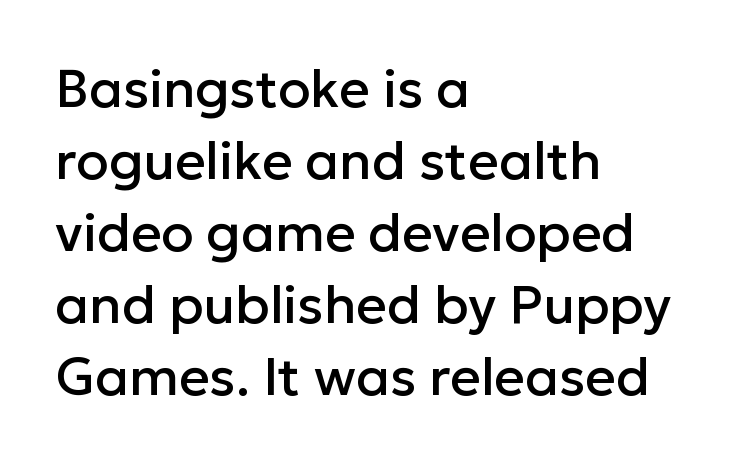
The image shows 53 px sans-serif type, upright; set left-aligned, normal line spacing (1.36x), normal letter spacing, not underlined; low stroke contrast and a medium x-height.
